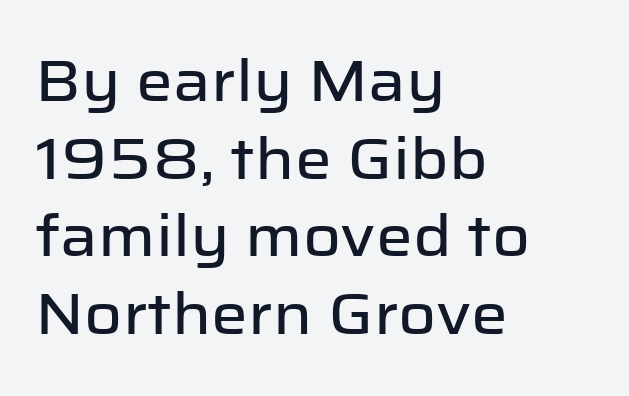
The image shows 58 px sans-serif type, upright; set left-aligned, normal line spacing (1.34x), normal letter spacing, not underlined; low stroke contrast and a medium x-height.
